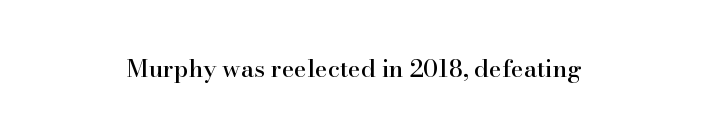
Q: Is the text italic (slanted)? A: No, it is upright.
Q: Is the text underlined? A: No.
Q: How is the paragraph aligned? A: Centered.
Q: Is the spacing between letters normal or unusually wide? A: Normal.
